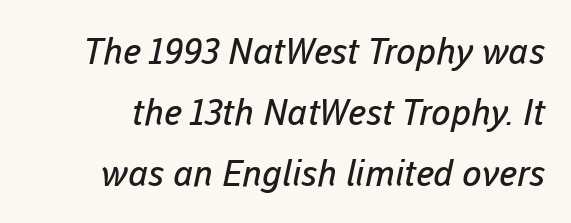
The image shows 36 px regular-weight sans-serif type; set normal line spacing (1.7x), normal letter spacing, not underlined; low stroke contrast and a medium x-height.
